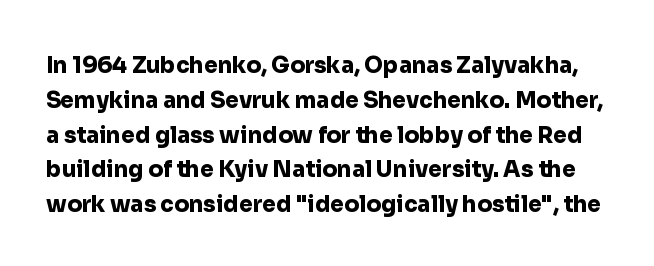
{"italic": "no", "bold": "yes", "underline": "no", "line_spacing": "normal", "line_spacing_ratio": 1.58, "letter_spacing": "normal", "letter_spacing_em": 0.0, "glyph_px": 22}
